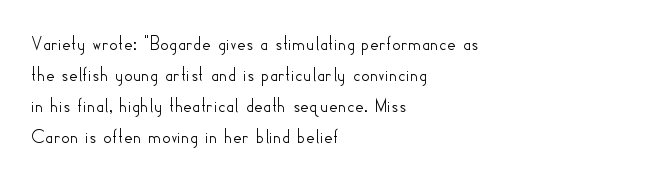
Does the copy run flush right? No — it runs flush left. The specimen reads as upright at a glance. Between one letter and the next there's only the usual sliver of space. The designer left line spacing at the default.
